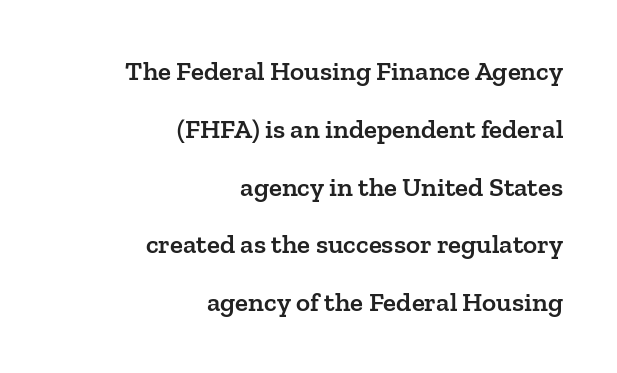
Q: Is the text bold? A: Semi-bold.
Q: Is the text italic (slanted)? A: No, it is upright.
Q: Is the text underlined? A: No.
Q: How is the paragraph aligned? A: Right-aligned.
Q: Is the spacing between letters normal or unusually wide? A: Normal.
Q: Is the spacing between lines tight, normal or loose? A: Loose.
